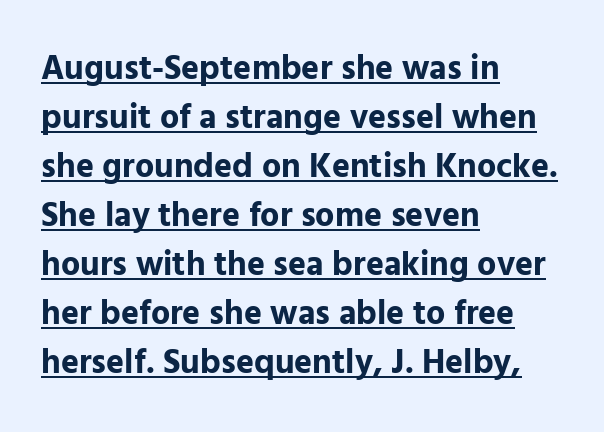
What decoration does the sample have? An underline. The glyphs have the mass of a bold cut. Upright lettering throughout. Compared with typical body copy, the letter spacing here is the same.
